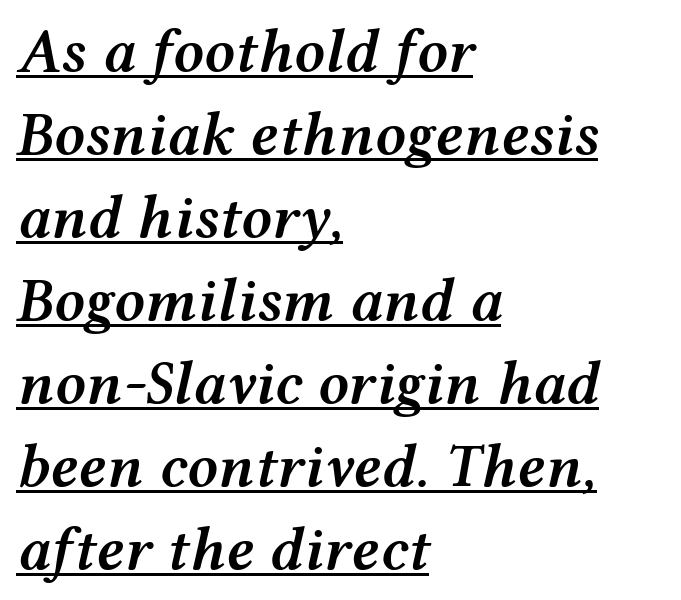
{"italic": "yes", "lean": "right", "slant_degrees": 12, "bold": "semi", "weight": "semibold", "width": "wide", "stroke_contrast": "medium", "x_height": "medium", "monospaced": "no", "underline": "yes", "align": "left", "line_spacing": "normal", "line_spacing_ratio": 1.36, "letter_spacing": "normal", "letter_spacing_em": 0.0, "glyph_px": 61}
